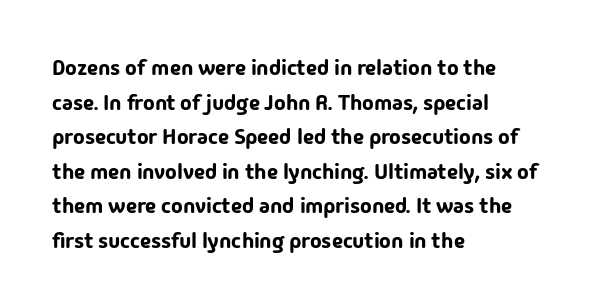
The setting favours the left margin, as ordinary paragraphs usually do. The letters stand straight up with perfectly vertical stems. Baseline-to-baseline distance is the conventional proportion of letter height. Beneath every word, the page is bare. Is the letter spacing exaggerated? No — it looks like the ordinary default.
